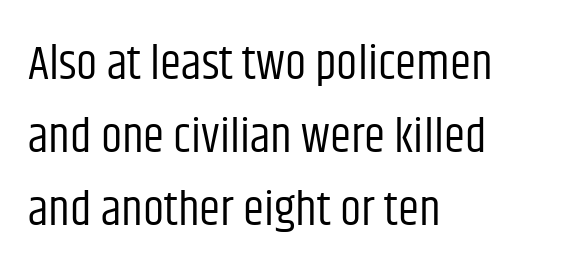
{"serif": "no", "italic": "no", "bold": "no", "weight": "regular", "width": "condensed", "stroke_contrast": "low", "x_height": "large", "monospaced": "no", "underline": "no", "align": "left", "line_spacing": "normal", "line_spacing_ratio": 1.52, "letter_spacing": "normal", "letter_spacing_em": 0.0, "glyph_px": 48}
